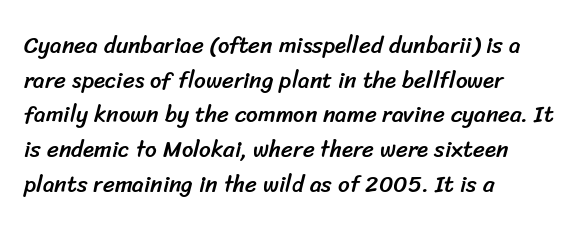
Q: Is the text underlined? A: No.
Q: How is the paragraph aligned? A: Left-aligned.
Q: Is the spacing between letters normal or unusually wide? A: Normal.
Q: Is the spacing between lines tight, normal or loose? A: Normal.
